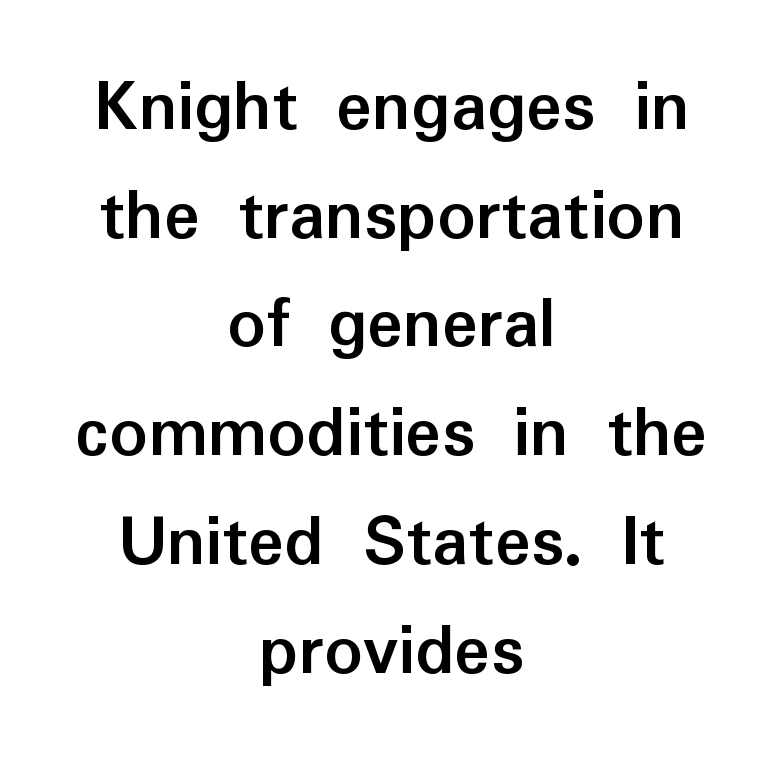
{"serif": "no", "italic": "no", "bold": "yes", "weight": "semibold", "width": "normal", "stroke_contrast": "low", "x_height": "medium", "monospaced": "no", "underline": "no", "align": "center", "line_spacing": "normal", "line_spacing_ratio": 1.45, "letter_spacing": "normal", "letter_spacing_em": 0.0, "glyph_px": 75}
